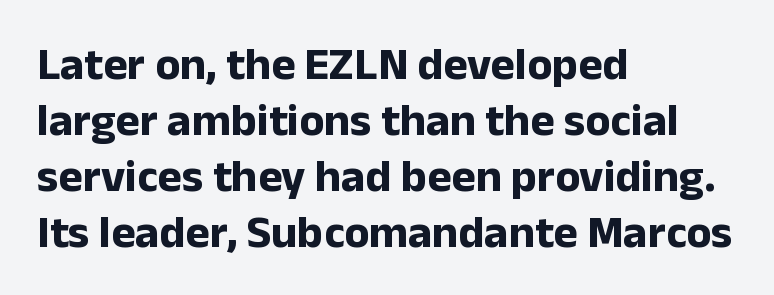
{"serif": "no", "italic": "no", "bold": "yes", "weight": "bold", "width": "normal", "stroke_contrast": "low", "x_height": "medium", "monospaced": "no", "underline": "no", "align": "left", "line_spacing_ratio": 1.22, "letter_spacing": "normal", "letter_spacing_em": 0.0, "glyph_px": 46}
